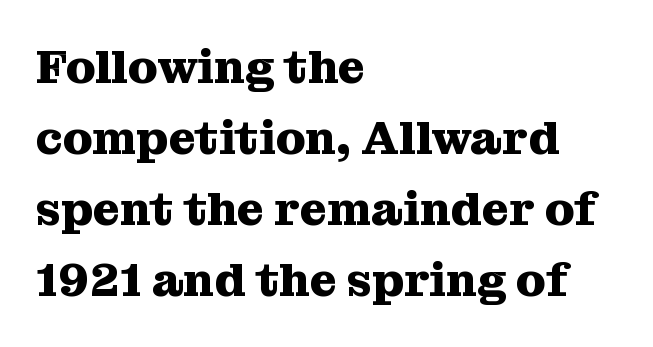
Letters rest on an invisible, unmarked baseline. Every stem runs plumb, perpendicular to the baseline. The passage shown has conventional tracking throughout. Each new line begins a customary step beneath the previous one. This sample uses a serif face.
